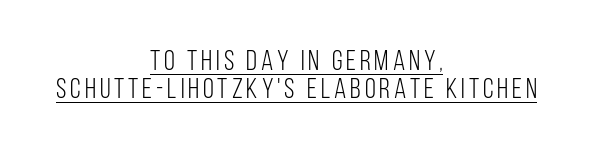
The image shows 28 px light, condensed sans-serif type, upright; set centered, tight line spacing (0.99x), underlined; low stroke contrast and a large x-height.
